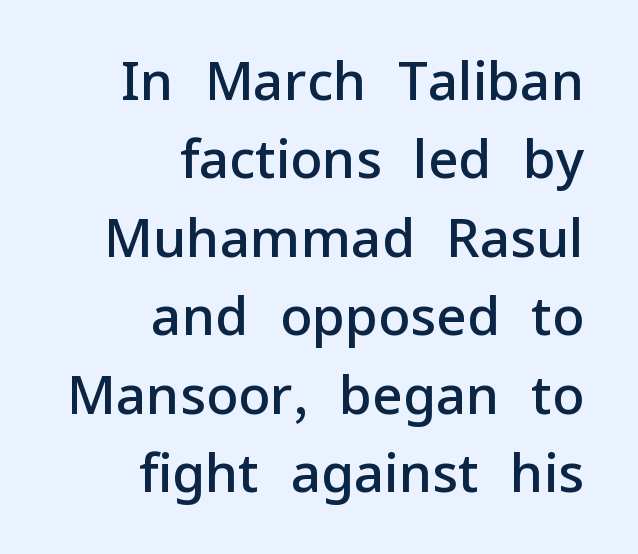
The image shows 53 px semibold sans-serif type, upright; set right-aligned, normal line spacing (1.48x), normal letter spacing, not underlined; low stroke contrast and a medium x-height.
